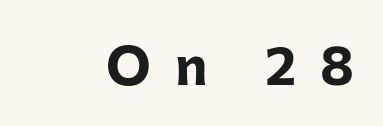
The image shows 55 px bold sans-serif type, upright; set unusually wide letter spacing (+0.43 em), not underlined; low stroke contrast and a medium x-height.
